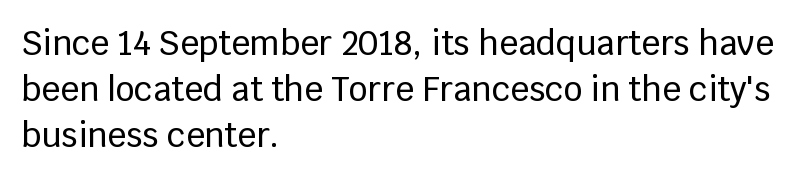
The image shows 33 px sans-serif type, upright; set left-aligned, normal line spacing (1.39x), normal letter spacing, not underlined; low stroke contrast and a large x-height.
